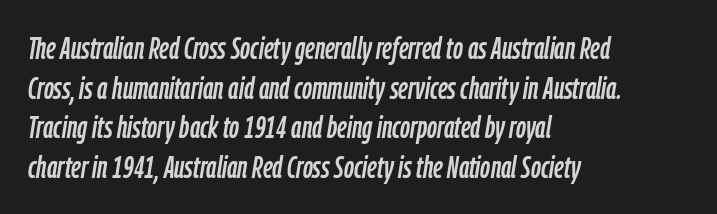
{"italic": "yes", "lean": "right", "slant_degrees": 9, "width": "condensed", "stroke_contrast": "low", "x_height": "medium", "monospaced": "no", "underline": "no", "align": "left", "line_spacing": "normal", "line_spacing_ratio": 1.28, "letter_spacing": "normal", "letter_spacing_em": 0.0, "glyph_px": 31}
